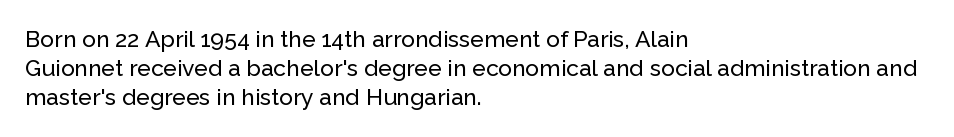
Q: Is the text italic (slanted)? A: No, it is upright.
Q: Is the text underlined? A: No.
Q: How is the paragraph aligned? A: Left-aligned.
Q: Is the spacing between letters normal or unusually wide? A: Normal.
Q: Is the spacing between lines tight, normal or loose? A: Normal.
